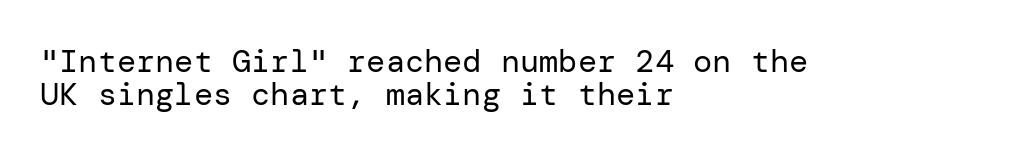
{"serif": "no", "italic": "no", "bold": "no", "weight": "regular", "width": "normal", "stroke_contrast": "low", "x_height": "medium", "underline": "no", "align": "left", "line_spacing": "tight", "line_spacing_ratio": 1.02, "letter_spacing": "normal", "letter_spacing_em": 0.0, "glyph_px": 32}
